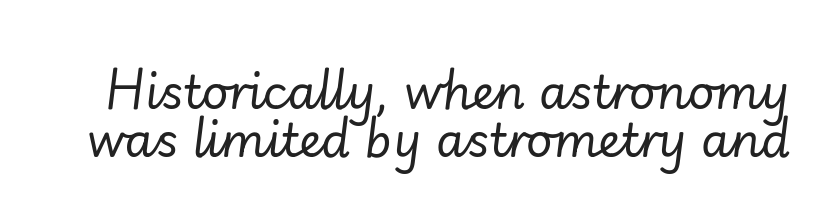
Q: Is the text bold? A: No.
Q: Is the text italic (slanted)? A: Yes, it leans right by about 7 degrees.
Q: Is the text underlined? A: No.
Q: Is the spacing between letters normal or unusually wide? A: Normal.
Q: Is the spacing between lines tight, normal or loose? A: Tight.
Q: Width (condensed, normal, or wide)? A: Normal.
Q: Stroke contrast? A: Low.
Q: x-height? A: Small.
Q: Monospaced? A: No.
